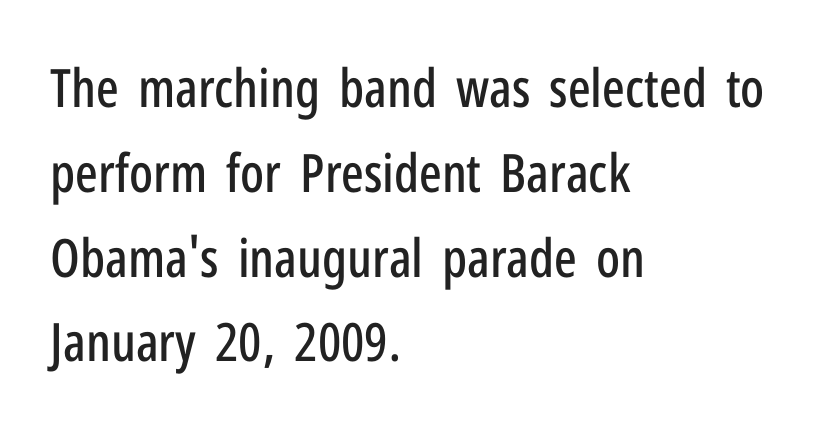
The image shows 53 px condensed sans-serif type, upright; set left-aligned, normal line spacing (1.6x), normal letter spacing, not underlined; low stroke contrast and a medium x-height.
